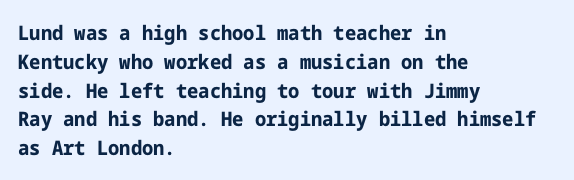
{"italic": "no", "bold": "yes", "underline": "no", "align": "left", "line_spacing": "normal", "line_spacing_ratio": 1.44, "letter_spacing": "normal", "letter_spacing_em": 0.0, "glyph_px": 20}
